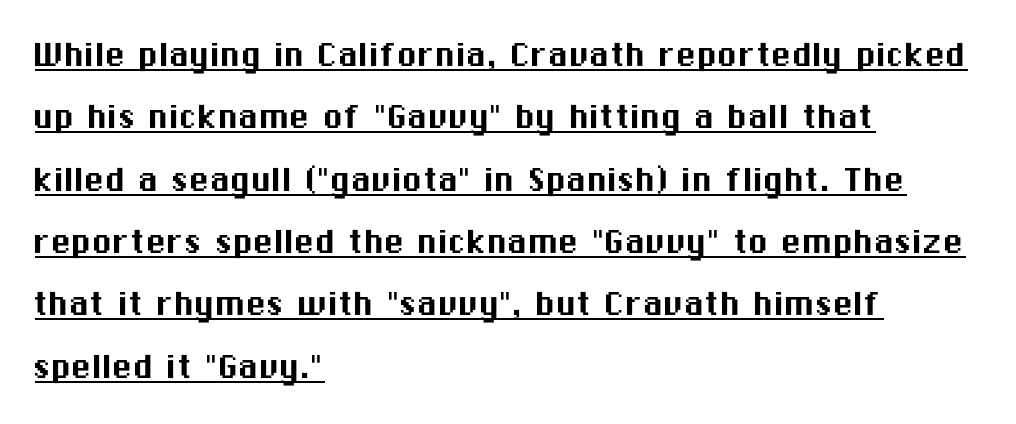
Each letter keeps its own natural width here, so spacing adapts to shape. The letters stand upright; this is a roman face. The string is rendered with underlining switched on. The passage shown has conventional tracking throughout. A classic flush-left, rag-right setting is used for this passage.
